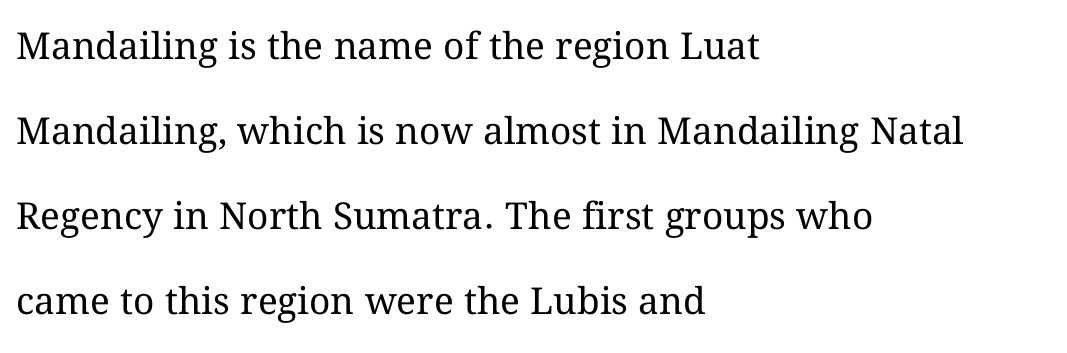
Q: Is the text bold? A: No.
Q: Is the text italic (slanted)? A: No, it is upright.
Q: Is the text underlined? A: No.
Q: How is the paragraph aligned? A: Left-aligned.
Q: Is the spacing between letters normal or unusually wide? A: Normal.
Q: Is the spacing between lines tight, normal or loose? A: Loose.
Q: Width (condensed, normal, or wide)? A: Normal.
Q: Stroke contrast? A: Medium.
Q: x-height? A: Medium.
Q: Monospaced? A: No.
